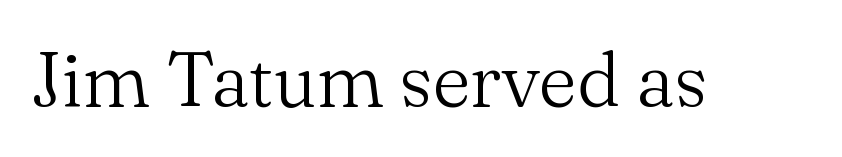
Descender tails drop into unmarked territory. The cut favours lightness, reaching ordinary text weight at its darkest. Note: serifs present on the glyphs. No extra tracking has been applied to these lines. Upright lettering throughout.
